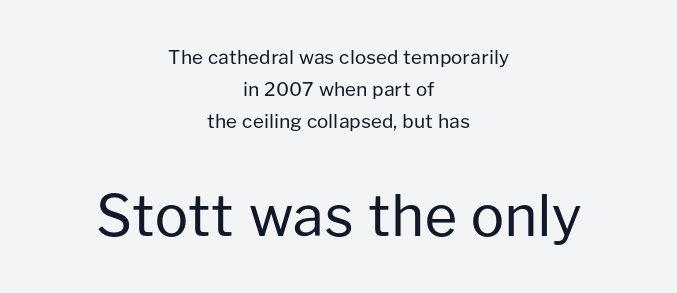
The image shows 56 px regular-weight sans-serif type, upright; set centered, normal line spacing (1.68x), normal letter spacing, not underlined; the second (bottom) block is 2.95x larger; low stroke contrast and a medium x-height.
